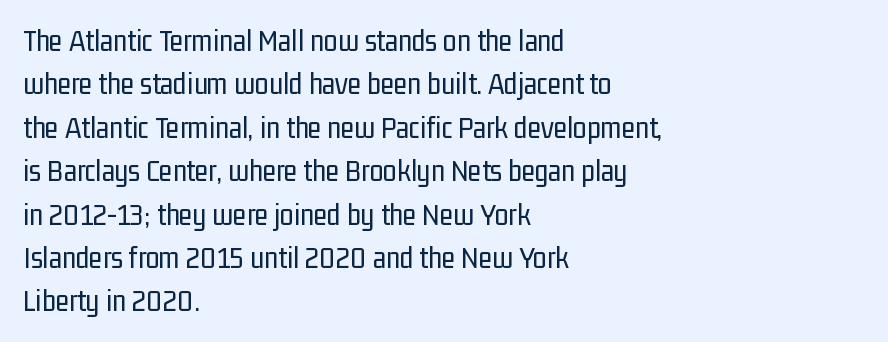
The image shows 31 px regular-weight, condensed sans-serif type, upright; set left-aligned, normal line spacing (1.4x), normal letter spacing, not underlined; low stroke contrast and a medium x-height.
